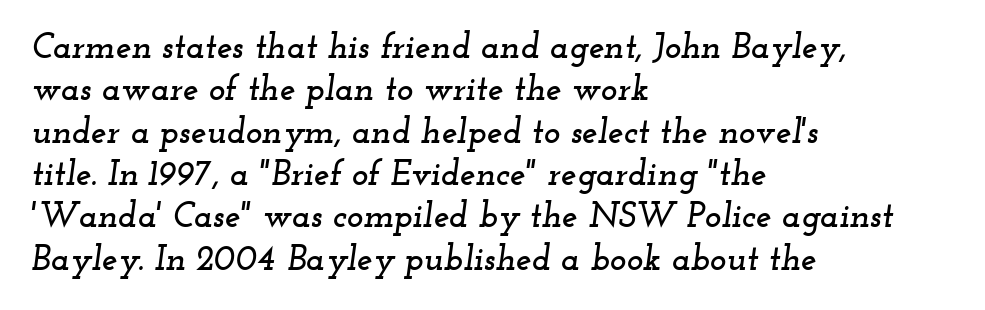
{"serif": "yes", "italic": "yes", "lean": "right", "slant_degrees": 12, "width": "wide", "stroke_contrast": "low", "x_height": "small", "monospaced": "no", "underline": "no", "align": "left", "line_spacing_ratio": 1.21, "letter_spacing": "normal", "letter_spacing_em": 0.0, "glyph_px": 35}
